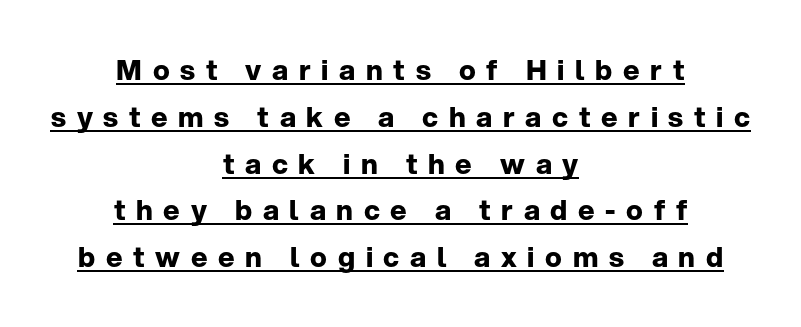
Q: Is the text bold? A: Yes.
Q: Is the text italic (slanted)? A: No, it is upright.
Q: Is the typeface a serif or a sans-serif typeface? A: Sans-serif.
Q: Is the text underlined? A: Yes.
Q: How is the paragraph aligned? A: Centered.
Q: Is the spacing between letters normal or unusually wide? A: Unusually wide.
Q: Is the spacing between lines tight, normal or loose? A: Normal.
Q: Width (condensed, normal, or wide)? A: Normal.
Q: Stroke contrast? A: Low.
Q: x-height? A: Medium.
Q: Monospaced? A: No.
